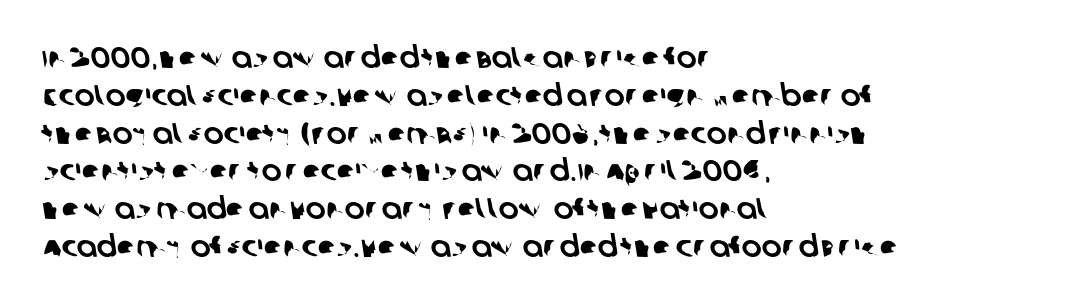
Think of a printed novel: that variable character pitch is what you see here. The passage shown is not underscored anywhere. Compared with typical paragraphs, the rows here are spaced about the same. Is the letter spacing exaggerated? No — it looks like the ordinary default.
